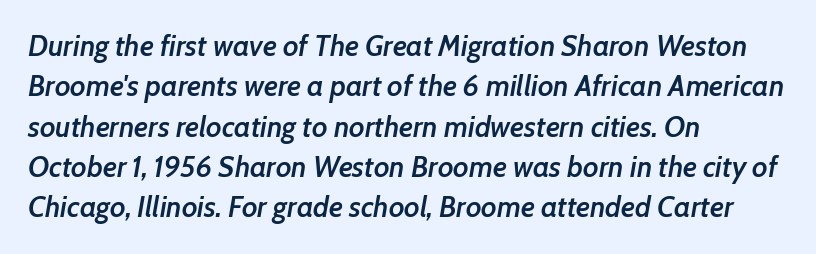
Do the characters align in a grid? No, the font is proportional. If you drew a ruler down the left edge, every line would touch it. A clean baseline with only descenders dipping below it. These lines were composed using italics.
